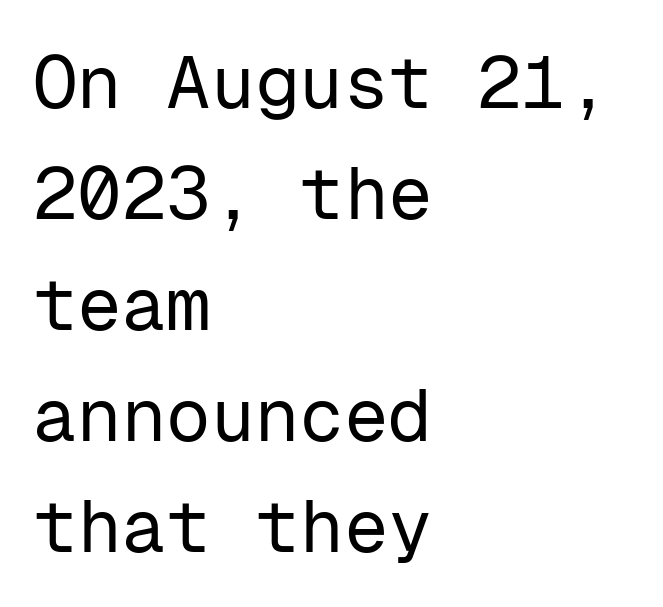
Q: Is the text bold? A: No.
Q: Is the text italic (slanted)? A: No, it is upright.
Q: Is the typeface a serif or a sans-serif typeface? A: Sans-serif.
Q: Is the text underlined? A: No.
Q: How is the paragraph aligned? A: Left-aligned.
Q: Is the spacing between letters normal or unusually wide? A: Normal.
Q: Is the spacing between lines tight, normal or loose? A: Normal.
Q: Width (condensed, normal, or wide)? A: Normal.
Q: Stroke contrast? A: Low.
Q: x-height? A: Medium.
Q: Monospaced? A: Yes.
